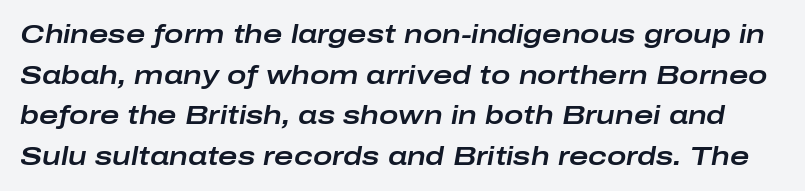
Q: Is the text italic (slanted)? A: Yes, it leans right by about 10 degrees.
Q: Is the text underlined? A: No.
Q: Is the spacing between letters normal or unusually wide? A: Normal.
Q: Is the spacing between lines tight, normal or loose? A: Normal.
